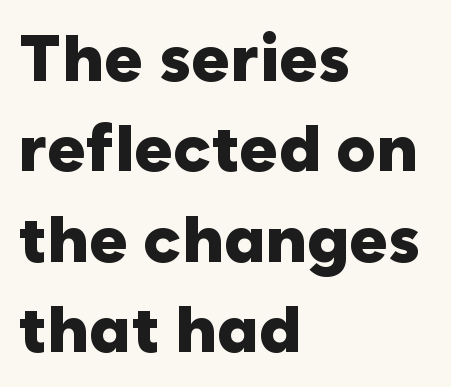
The image shows 66 px heavy sans-serif type, upright; set left-aligned, normal line spacing (1.37x), normal letter spacing, not underlined; low stroke contrast and a medium x-height.
